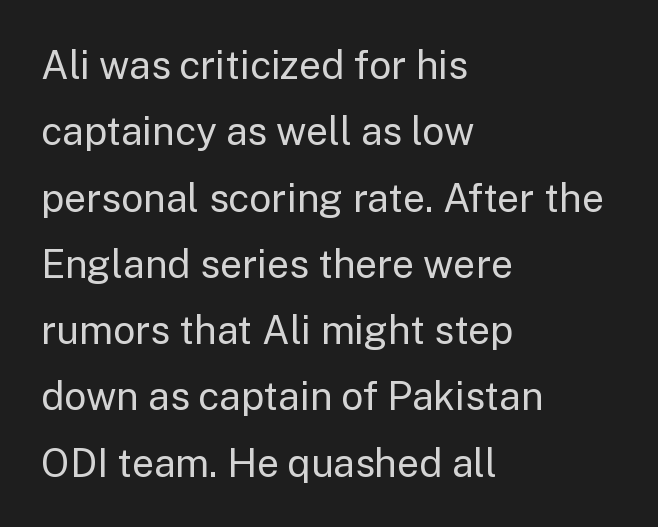
The baseline area is clear. Is this a fixed-width face? No — the glyphs have proportional, varying widths. Italic? Not at all — the glyphs are vertical. Short and long lines alike share a common starting point at left. Weight class: somewhere from thin through regular. The passage shown has conventional tracking throughout.
